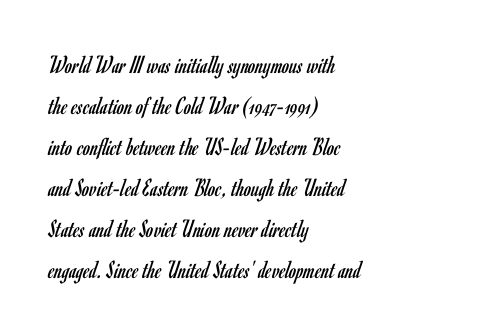
The image shows 26 px text type; set left-aligned, normal line spacing (1.58x), normal letter spacing, not underlined.
